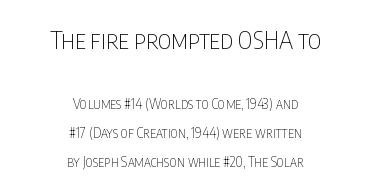
{"italic": "no", "bold": "no", "underline": "no", "align": "center", "line_spacing": "loose", "line_spacing_ratio": 2.05, "letter_spacing": "normal", "letter_spacing_em": 0.0, "larger_block": "first", "size_ratio": 1.79, "glyph_px": 25}
